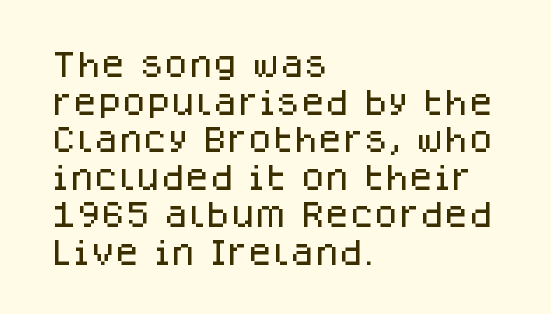
{"serif": "no", "italic": "no", "width": "normal", "stroke_contrast": "low", "x_height": "large", "monospaced": "no", "underline": "no", "align": "left", "line_spacing": "normal", "line_spacing_ratio": 1.34, "letter_spacing": "normal", "letter_spacing_em": 0.0, "glyph_px": 28}
